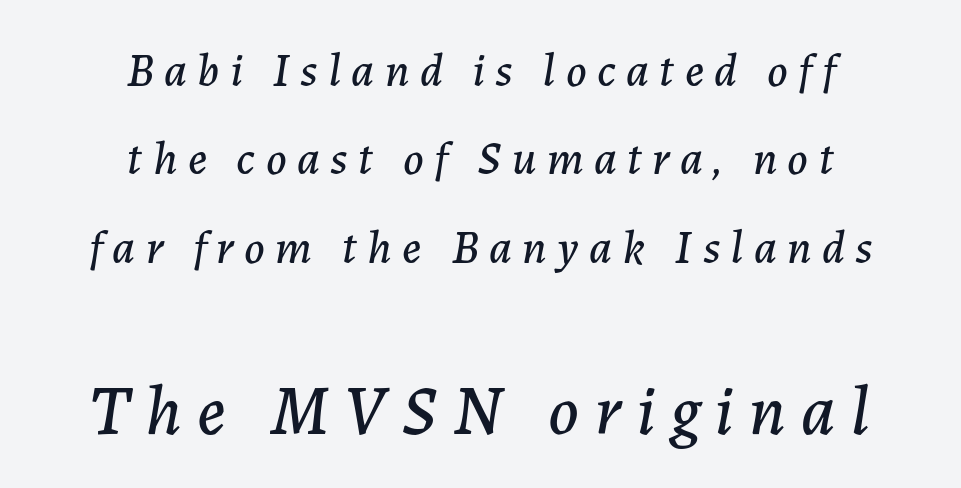
Type size steps up from the first block to the second. Each line is balanced around a shared central axis. Every character sits at an angle, as italics do. Do the characters align in a grid? No, the font is proportional. Underline: absent.
